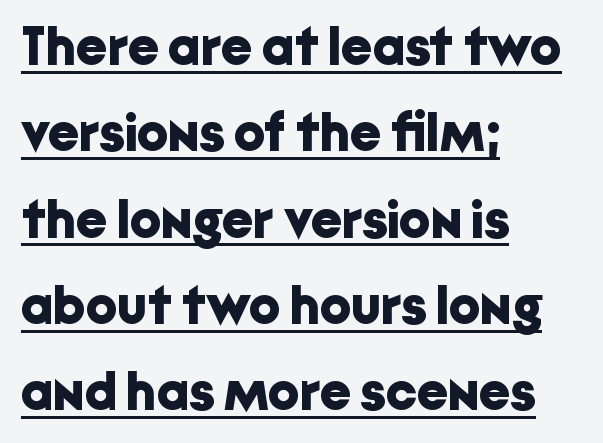
Q: Is the text bold? A: Yes.
Q: Is the text italic (slanted)? A: No, it is upright.
Q: Is the typeface a serif or a sans-serif typeface? A: Sans-serif.
Q: Is the text underlined? A: Yes.
Q: How is the paragraph aligned? A: Left-aligned.
Q: Is the spacing between letters normal or unusually wide? A: Normal.
Q: Is the spacing between lines tight, normal or loose? A: Normal.
Q: Width (condensed, normal, or wide)? A: Normal.
Q: Stroke contrast? A: Low.
Q: x-height? A: Medium.
Q: Monospaced? A: No.
